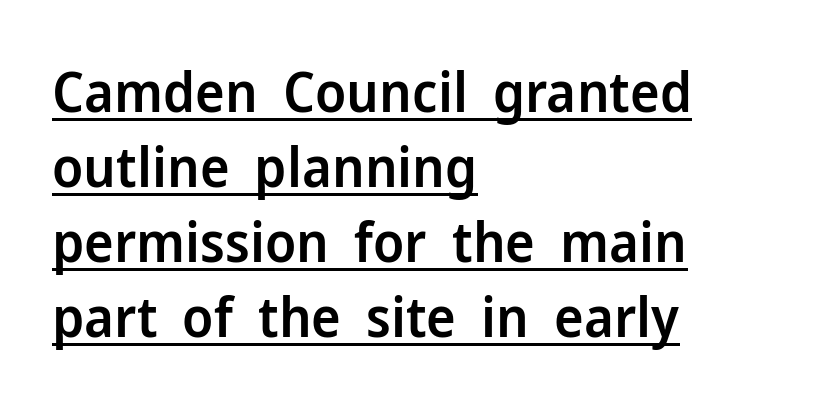
The image shows 56 px semibold sans-serif type, upright; set left-aligned, normal line spacing (1.34x), normal letter spacing, underlined; low stroke contrast and a medium x-height.
